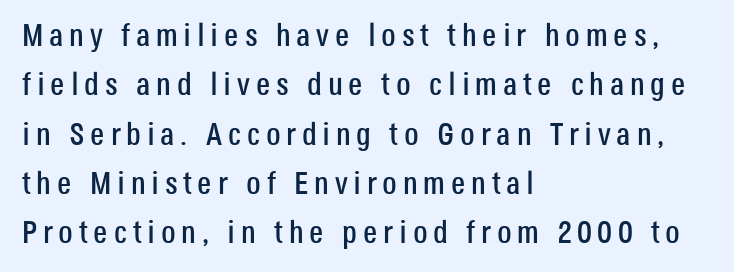
{"serif": "no", "italic": "no", "width": "condensed", "stroke_contrast": "low", "x_height": "large", "monospaced": "no", "underline": "no", "align": "left", "line_spacing": "normal", "line_spacing_ratio": 1.54, "glyph_px": 32}
